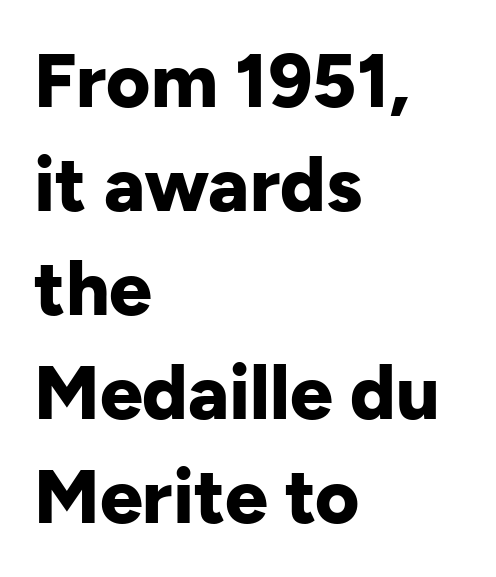
{"serif": "no", "italic": "no", "bold": "yes", "weight": "bold", "width": "normal", "stroke_contrast": "low", "x_height": "medium", "monospaced": "no", "underline": "no", "align": "left", "line_spacing": "normal", "line_spacing_ratio": 1.37, "letter_spacing": "normal", "letter_spacing_em": 0.0, "glyph_px": 76}
